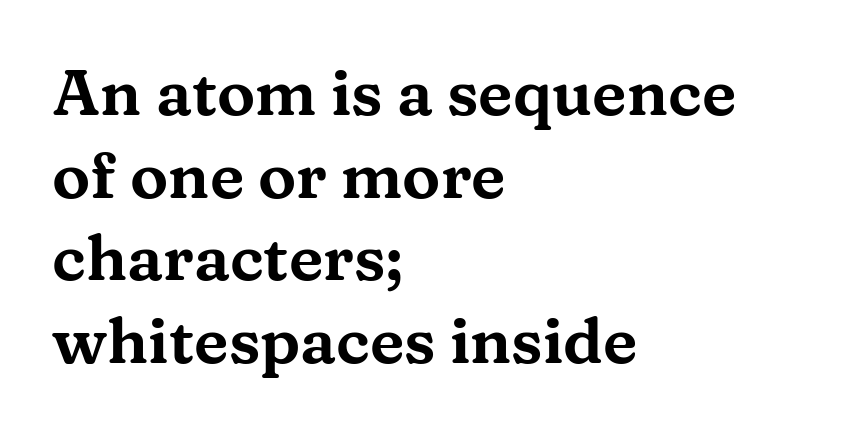
{"serif": "yes", "italic": "no", "width": "wide", "stroke_contrast": "medium", "x_height": "medium", "monospaced": "no", "underline": "no", "align": "left", "line_spacing": "normal", "line_spacing_ratio": 1.29, "letter_spacing": "normal", "letter_spacing_em": 0.0, "glyph_px": 64}
